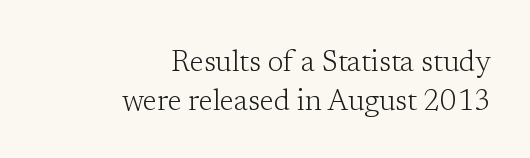
{"serif": "yes", "italic": "no", "bold": "no", "weight": "light", "width": "normal", "stroke_contrast": "low", "x_height": "medium", "monospaced": "no", "underline": "no", "align": "right", "line_spacing": "normal", "line_spacing_ratio": 1.35, "letter_spacing": "normal", "letter_spacing_em": 0.0, "glyph_px": 29}
